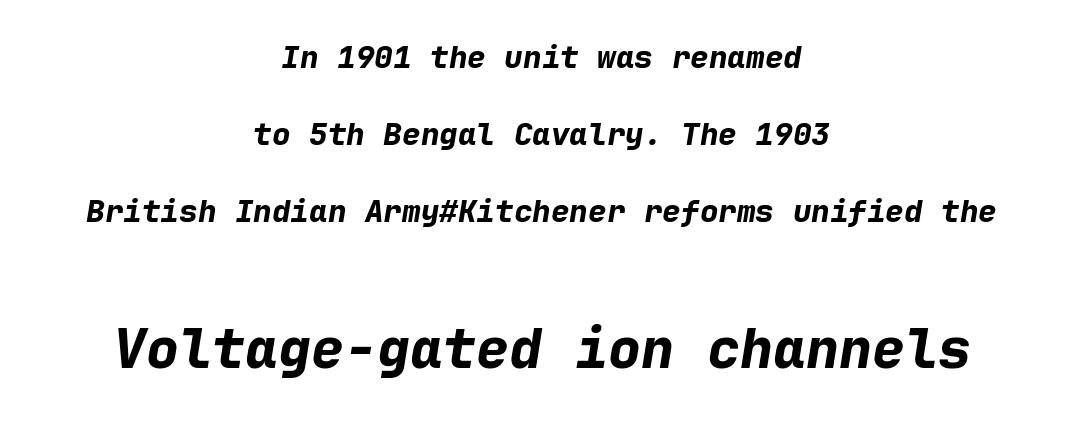
Q: Is the text bold? A: Yes.
Q: Is the text italic (slanted)? A: Yes, it leans right by about 9 degrees.
Q: Is the text underlined? A: No.
Q: How is the paragraph aligned? A: Centered.
Q: Is the spacing between letters normal or unusually wide? A: Normal.
Q: Is the spacing between lines tight, normal or loose? A: Loose.
Q: Which block of text is set in a larger size, the first (top) or the second (bottom)? A: The second (bottom) one.
Q: Width (condensed, normal, or wide)? A: Normal.
Q: Stroke contrast? A: Low.
Q: x-height? A: Medium.
Q: Monospaced? A: Yes.
